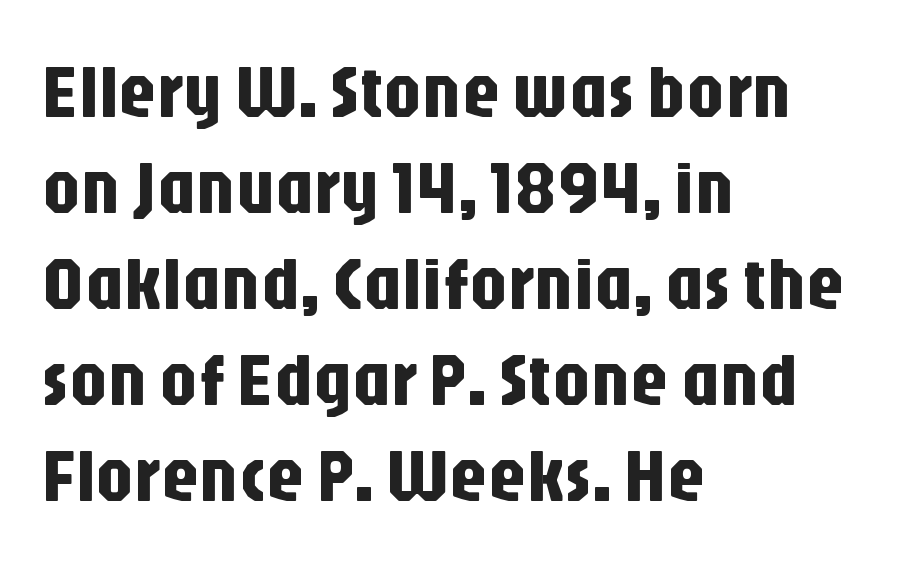
Q: Is the text italic (slanted)? A: No, it is upright.
Q: Is the typeface a serif or a sans-serif typeface? A: Sans-serif.
Q: Is the text underlined? A: No.
Q: How is the paragraph aligned? A: Left-aligned.
Q: Is the spacing between letters normal or unusually wide? A: Normal.
Q: Is the spacing between lines tight, normal or loose? A: Normal.
Q: Width (condensed, normal, or wide)? A: Condensed.
Q: Stroke contrast? A: Low.
Q: x-height? A: Large.
Q: Monospaced? A: No.
